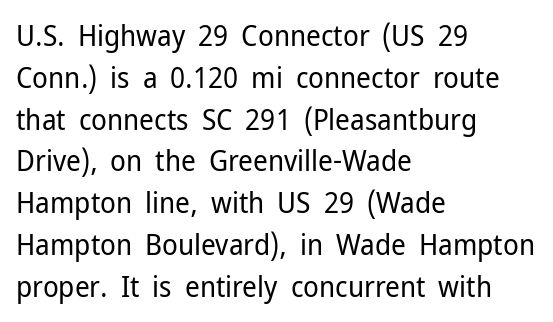
Q: Is the text bold? A: No.
Q: Is the text italic (slanted)? A: No, it is upright.
Q: Is the typeface a serif or a sans-serif typeface? A: Sans-serif.
Q: Is the text underlined? A: No.
Q: How is the paragraph aligned? A: Left-aligned.
Q: Is the spacing between letters normal or unusually wide? A: Normal.
Q: Is the spacing between lines tight, normal or loose? A: Normal.
Q: Width (condensed, normal, or wide)? A: Normal.
Q: Stroke contrast? A: Low.
Q: x-height? A: Medium.
Q: Monospaced? A: No.
